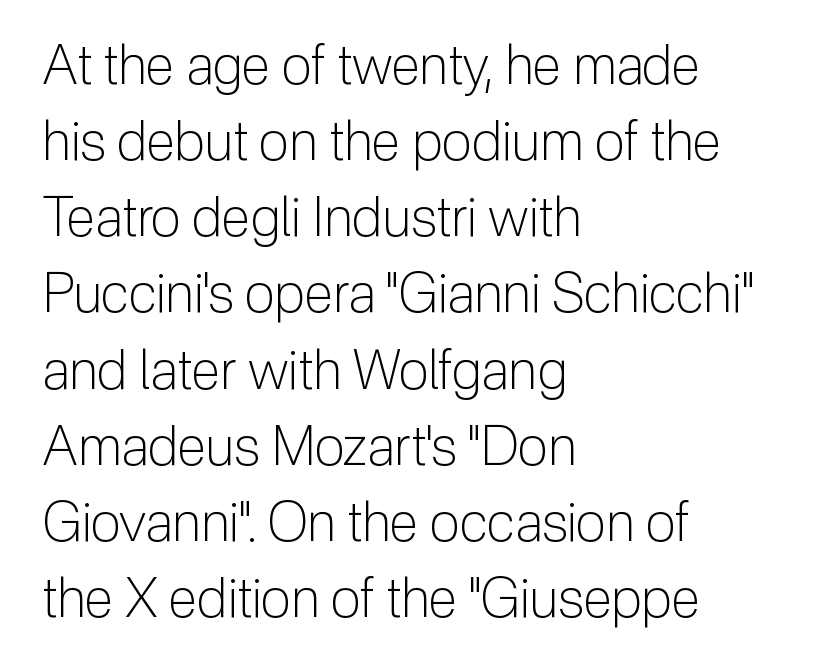
The words here are not underlined. Left-aligned paragraph, ragged on the right. Unbolded letterforms with no extra heft. Between one letter and the next there's only the usual sliver of space.
